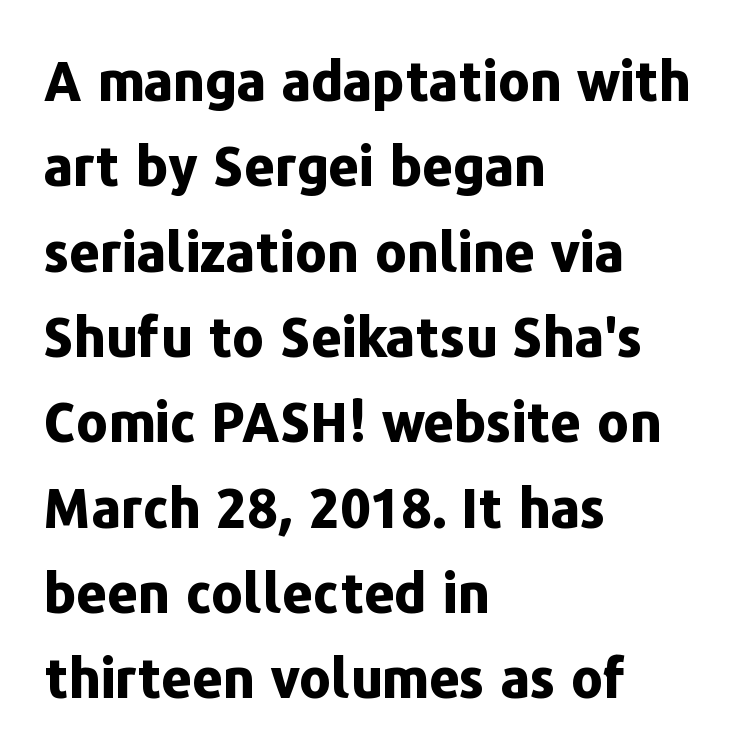
{"serif": "no", "italic": "no", "bold": "yes", "weight": "bold", "width": "normal", "stroke_contrast": "low", "x_height": "medium", "monospaced": "no", "underline": "no", "align": "left", "line_spacing": "normal", "line_spacing_ratio": 1.58, "letter_spacing": "normal", "letter_spacing_em": 0.0, "glyph_px": 54}
